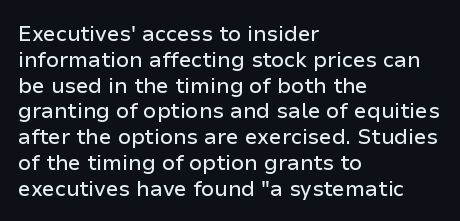
The image shows 21 px text type, upright; set left-aligned, line spacing 1.23x, normal letter spacing, not underlined.
